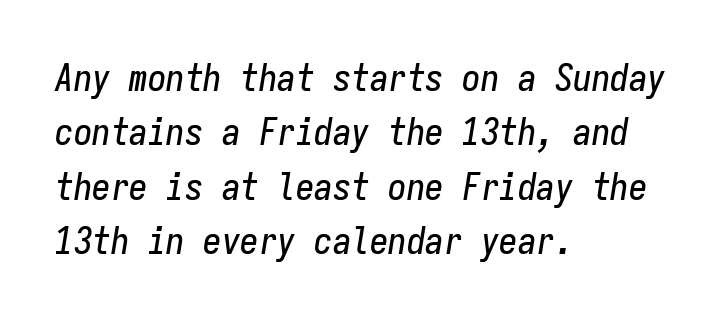
{"italic": "yes", "lean": "right", "slant_degrees": 9, "width": "condensed", "stroke_contrast": "low", "x_height": "medium", "monospaced": "yes", "underline": "no", "align": "left", "line_spacing": "normal", "line_spacing_ratio": 1.47, "letter_spacing": "normal", "letter_spacing_em": 0.0, "glyph_px": 37}
